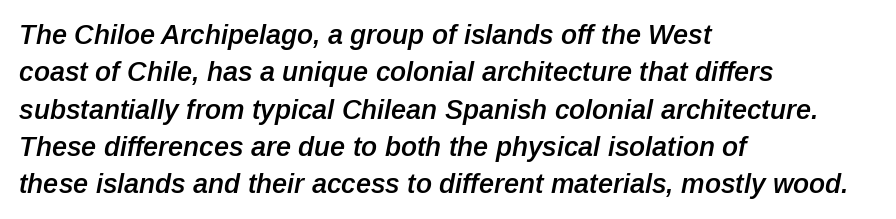
Moderately thickened strokes mark this as semibold type. A normal amount of white space separates one row of letters from the next. Any mark beneath the type? The region is blank. An italicized treatment has been applied to the whole sample. The passage shown has conventional tracking throughout. Left-aligned paragraph, ragged on the right.
